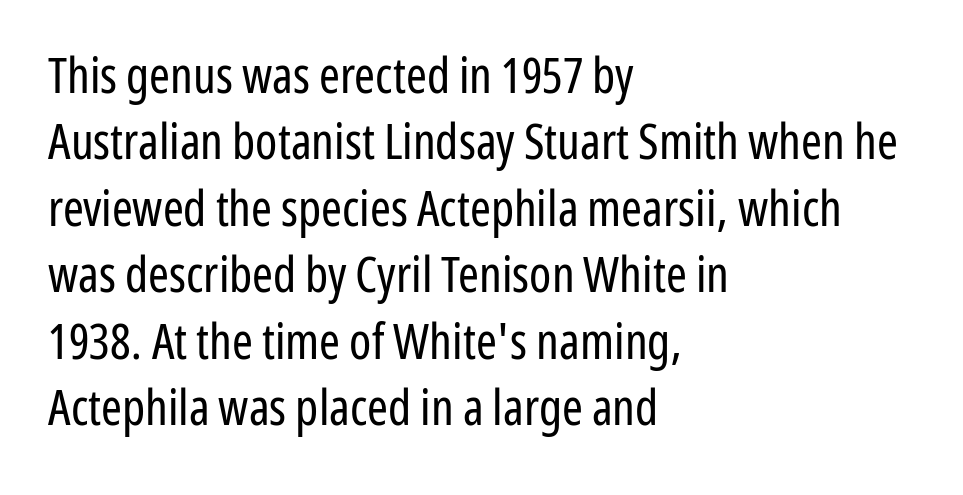
The ragged edge is on the right, which tells us the setting is flush left. The font family rendered here belongs to the sans-serif group. In terms of leading, this rendering sits right in the middle. The characters are drawn with everyday or finer stroke widths.
